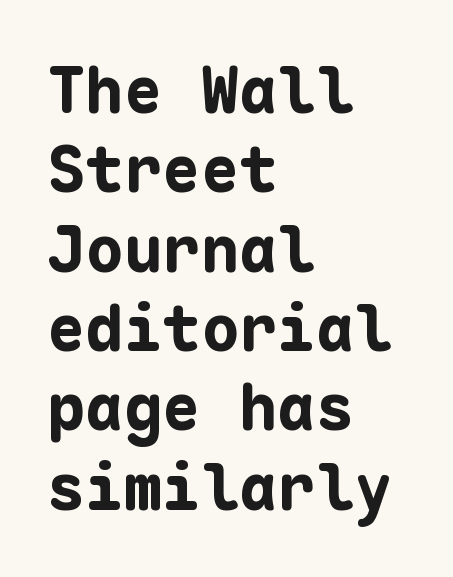
Teacher's note: observe the even left margin — that is flush-left alignment. These lines are rendered in a fixed-pitch font. Stroke terminals: plain, sans-serif. In terms of weight, the rendering is a true, heavy bold.
